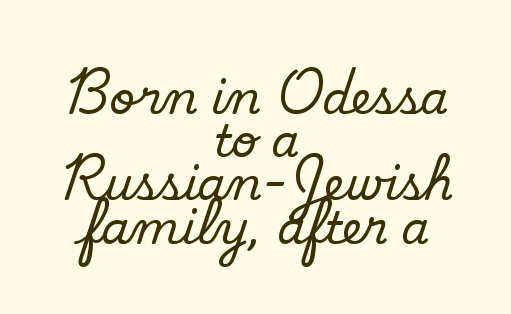
Q: Is the text bold? A: No.
Q: Is the typeface a serif or a sans-serif typeface? A: Sans-serif.
Q: Is the text underlined? A: No.
Q: How is the paragraph aligned? A: Centered.
Q: Is the spacing between letters normal or unusually wide? A: Normal.
Q: Is the spacing between lines tight, normal or loose? A: Tight.
Q: Width (condensed, normal, or wide)? A: Normal.
Q: Stroke contrast? A: Low.
Q: x-height? A: Small.
Q: Monospaced? A: No.
